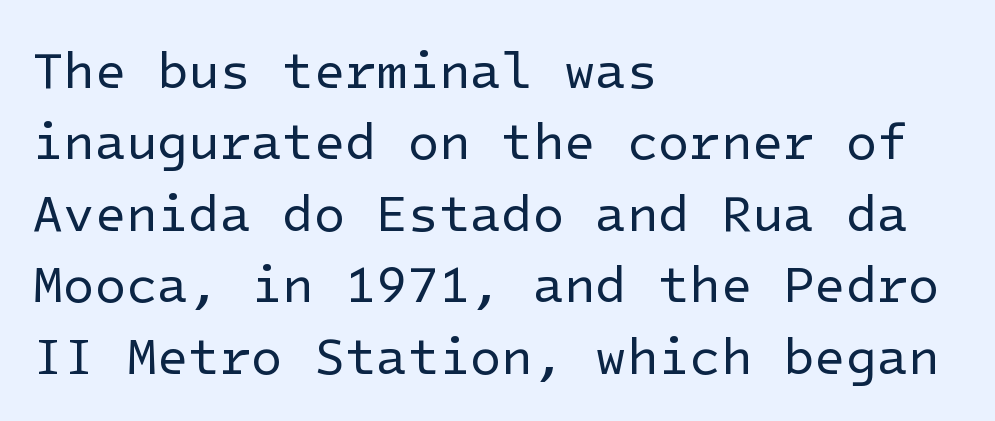
The passage shown has conventional tracking throughout. Are there feet on the stems? There aren't — it's a sans. How would I describe the line gaps? Plain and ordinary. The ragged edge is on the right, which tells us the setting is flush left.
